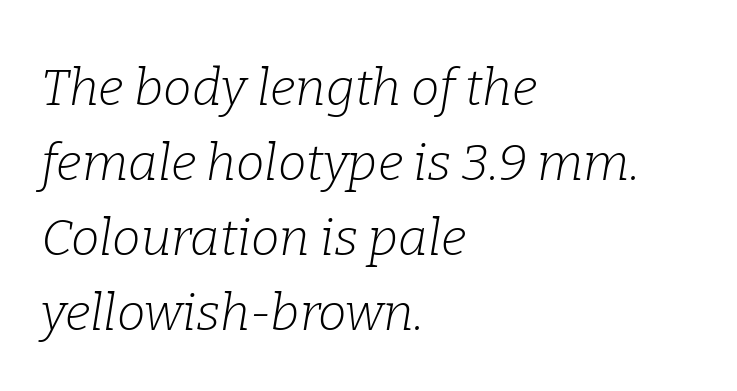
Emphasis-style slanted type is in use. The typesetter chose a ragged-right arrangement here. Descender tails drop into unmarked territory. Note the varied advance widths — an 'i' is clearly narrower than an 'm'. Heft: none added — not bold. Rows of type keep a routine distance in the vertical direction.
